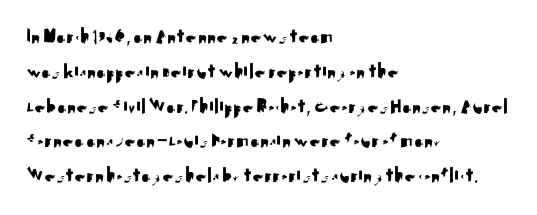
Q: Is the text italic (slanted)? A: No, it is upright.
Q: Is the text underlined? A: No.
Q: How is the paragraph aligned? A: Left-aligned.
Q: Is the spacing between letters normal or unusually wide? A: Normal.
Q: Is the spacing between lines tight, normal or loose? A: Normal.
